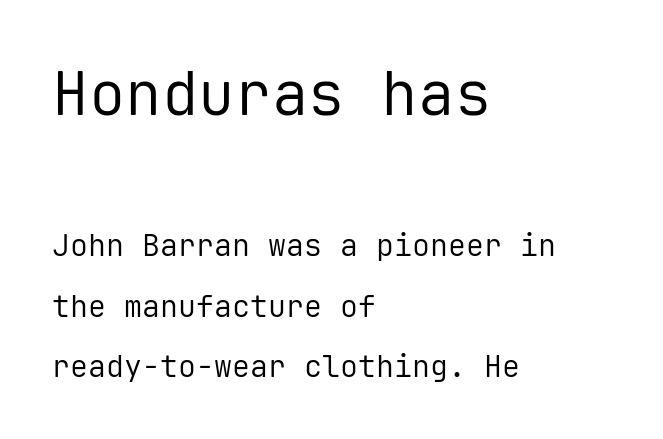
{"serif": "no", "italic": "no", "bold": "no", "weight": "regular", "width": "normal", "stroke_contrast": "low", "x_height": "medium", "monospaced": "yes", "underline": "no", "align": "left", "line_spacing": "loose", "line_spacing_ratio": 2.03, "letter_spacing": "normal", "letter_spacing_em": 0.0, "larger_block": "first", "size_ratio": 2.03, "glyph_px": 61}
